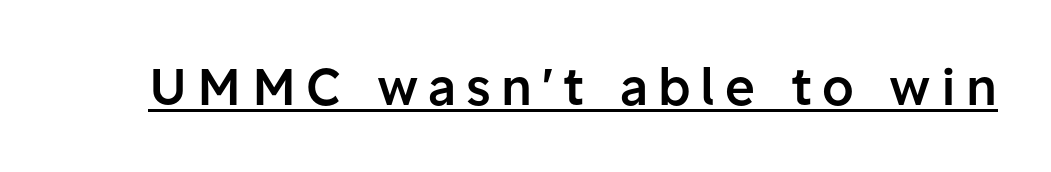
{"serif": "no", "italic": "no", "bold": "semi", "weight": "semibold", "width": "normal", "stroke_contrast": "low", "x_height": "medium", "monospaced": "no", "underline": "yes", "letter_spacing": "wide", "letter_spacing_em": 0.2, "glyph_px": 51}
